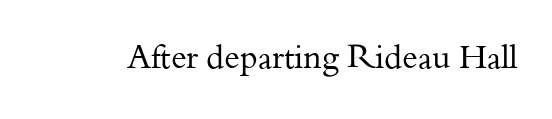
In terms of letterspacing, this is plain default setting. Do the characters align in a grid? No, the font is proportional. Lines of text with bare space underneath. This sample uses a serif face. This reads as an unemphasized weight, regular at the heaviest.
